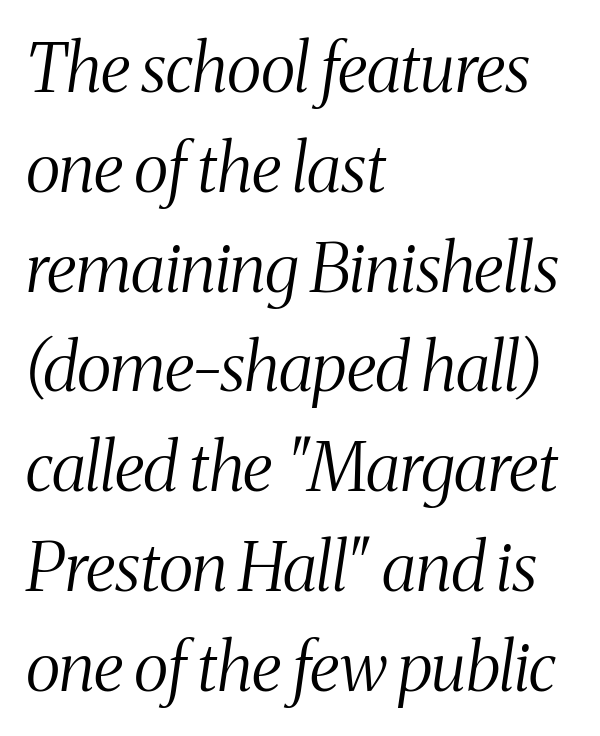
The image shows 67 px light, condensed serif type, italic (leaning right); set left-aligned, normal line spacing (1.49x), normal letter spacing, not underlined; medium stroke contrast and a medium x-height.
